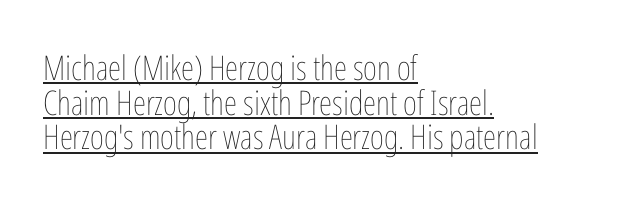
The image shows 34 px thin, condensed type, upright; set left-aligned, tight line spacing (1.02x), normal letter spacing, underlined; low stroke contrast and a medium x-height.
